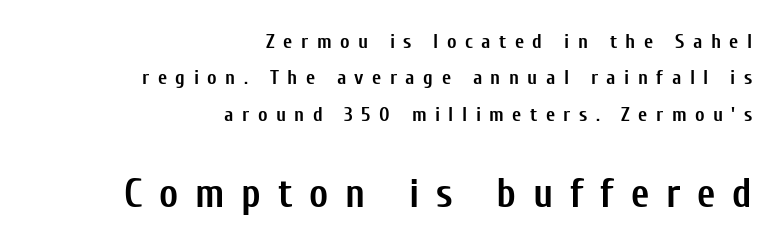
{"serif": "no", "italic": "no", "bold": "yes", "weight": "semibold", "width": "condensed", "stroke_contrast": "low", "x_height": "medium", "monospaced": "no", "underline": "no", "align": "right", "line_spacing_ratio": 1.82, "letter_spacing": "wide", "letter_spacing_em": 0.42, "larger_block": "second", "size_ratio": 2.0, "glyph_px": 40}
